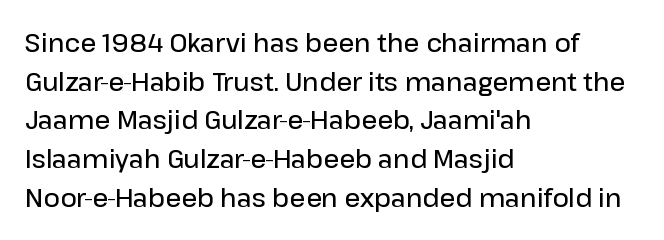
Quick note: underline off. The passage is arranged the way most books set body copy — flush left. Quick note: interline space is typical. Posture: vertical. The letters sit at their default tracking, neither squeezed nor spread.
